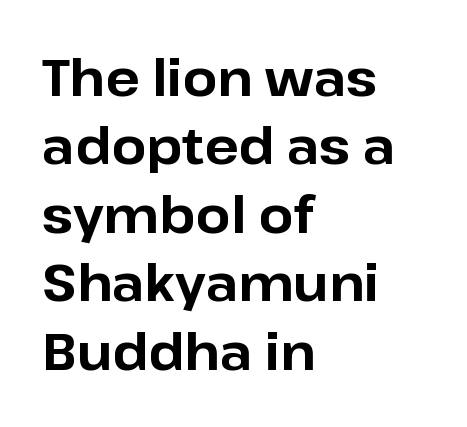
Q: Is the text bold? A: Yes.
Q: Is the text italic (slanted)? A: No, it is upright.
Q: Is the typeface a serif or a sans-serif typeface? A: Sans-serif.
Q: Is the text underlined? A: No.
Q: How is the paragraph aligned? A: Left-aligned.
Q: Is the spacing between letters normal or unusually wide? A: Normal.
Q: Is the spacing between lines tight, normal or loose? A: Normal.
Q: Width (condensed, normal, or wide)? A: Normal.
Q: Stroke contrast? A: Low.
Q: x-height? A: Medium.
Q: Monospaced? A: No.
